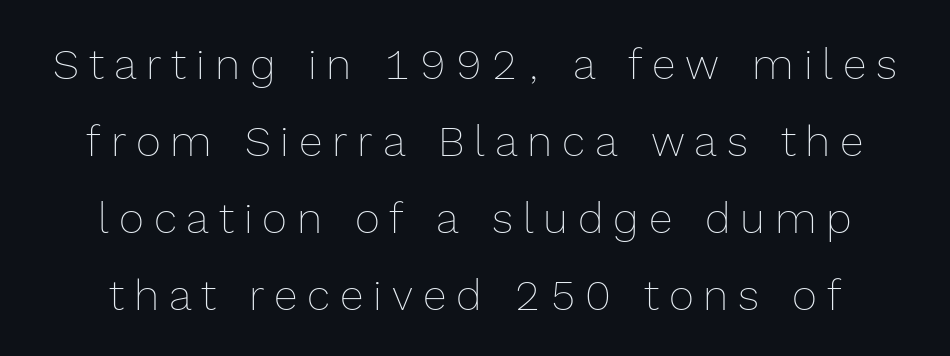
Q: Is the text bold? A: No.
Q: Is the text italic (slanted)? A: No, it is upright.
Q: Is the text underlined? A: No.
Q: How is the paragraph aligned? A: Centered.
Q: Is the spacing between letters normal or unusually wide? A: Unusually wide.
Q: Width (condensed, normal, or wide)? A: Normal.
Q: x-height? A: Medium.
Q: Monospaced? A: No.
